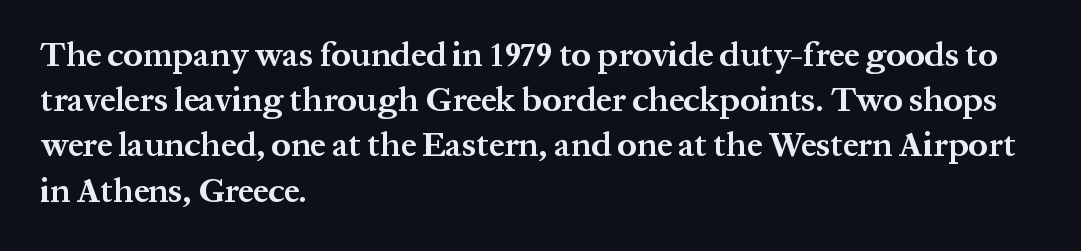
Q: Is the text bold? A: Yes.
Q: Is the text italic (slanted)? A: No, it is upright.
Q: Is the typeface a serif or a sans-serif typeface? A: Serif.
Q: Is the text underlined? A: No.
Q: How is the paragraph aligned? A: Left-aligned.
Q: Is the spacing between letters normal or unusually wide? A: Normal.
Q: Is the spacing between lines tight, normal or loose? A: Normal.
Q: Width (condensed, normal, or wide)? A: Normal.
Q: Stroke contrast? A: Medium.
Q: x-height? A: Medium.
Q: Monospaced? A: No.
